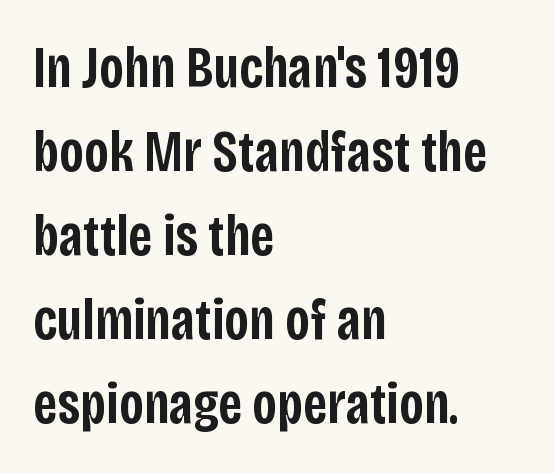
Q: Is the text bold? A: Semi-bold.
Q: Is the text italic (slanted)? A: No, it is upright.
Q: Is the typeface a serif or a sans-serif typeface? A: Sans-serif.
Q: Is the text underlined? A: No.
Q: How is the paragraph aligned? A: Left-aligned.
Q: Is the spacing between letters normal or unusually wide? A: Normal.
Q: Is the spacing between lines tight, normal or loose? A: Normal.
Q: Width (condensed, normal, or wide)? A: Condensed.
Q: Stroke contrast? A: Low.
Q: x-height? A: Large.
Q: Monospaced? A: No.
